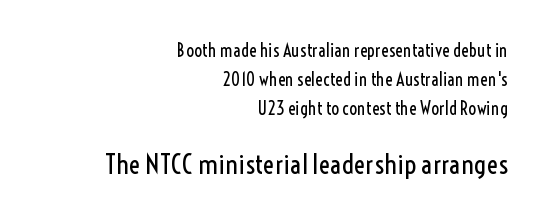
The image shows 27 px text type, upright; set right-aligned, normal line spacing (1.6x), normal letter spacing, not underlined; the second (bottom) block is 1.5x larger.
